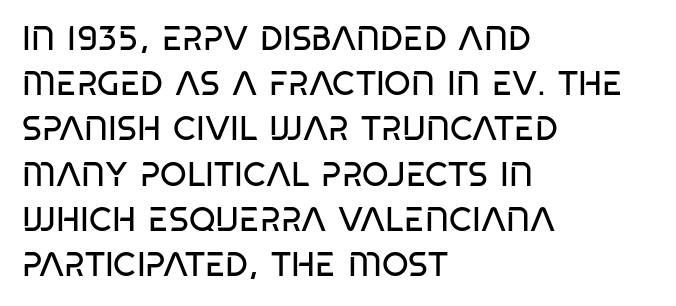
The image shows 34 px regular-weight, condensed sans-serif type, upright; set left-aligned, normal line spacing (1.33x), normal letter spacing, not underlined; low stroke contrast and a large x-height.
